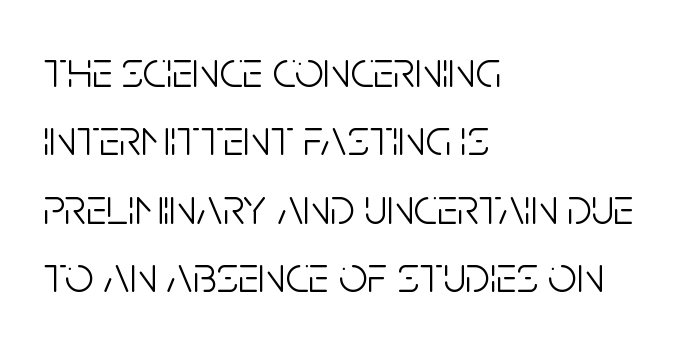
{"serif": "no", "italic": "no", "bold": "no", "weight": "light", "width": "condensed", "stroke_contrast": "low", "x_height": "large", "monospaced": "no", "underline": "no", "align": "left", "line_spacing": "normal", "line_spacing_ratio": 1.34, "letter_spacing": "normal", "letter_spacing_em": 0.0, "glyph_px": 51}
